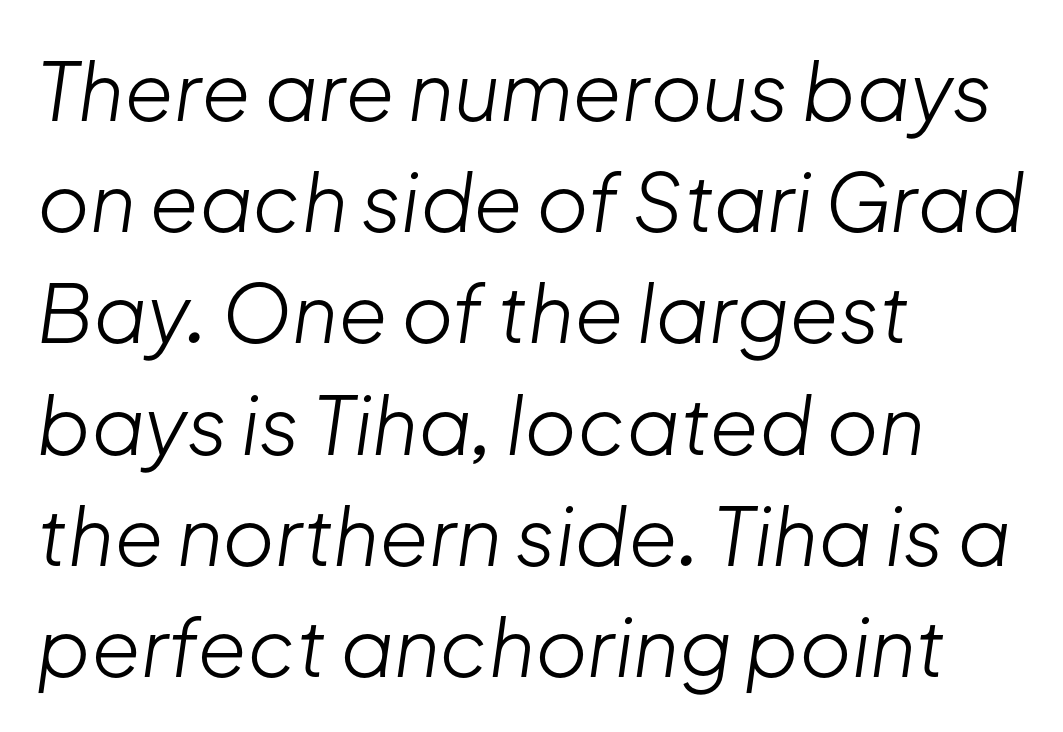
{"italic": "yes", "lean": "right", "slant_degrees": 8, "bold": "no", "weight": "light", "width": "normal", "stroke_contrast": "low", "x_height": "medium", "monospaced": "no", "underline": "no", "align": "left", "line_spacing": "normal", "line_spacing_ratio": 1.39, "letter_spacing": "normal", "letter_spacing_em": 0.0, "glyph_px": 80}
